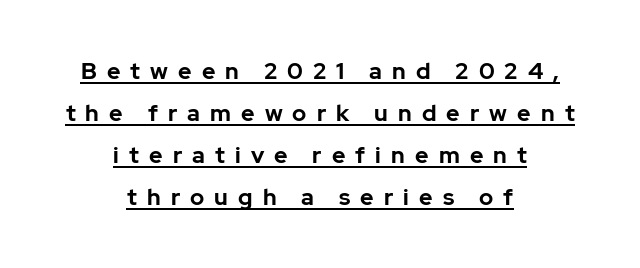
Q: Is the text bold? A: Yes.
Q: Is the text italic (slanted)? A: No, it is upright.
Q: Is the text underlined? A: Yes.
Q: How is the paragraph aligned? A: Centered.
Q: Is the spacing between letters normal or unusually wide? A: Unusually wide.
